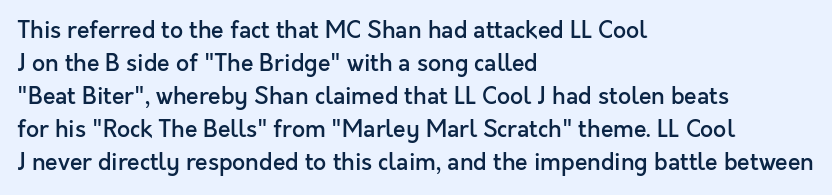
The space beneath each line is pristine and unruled. This rendering leaves character spacing at its baseline value. Designer's note — italics off, roman on. Leftover space on each line is placed entirely after the last word.
